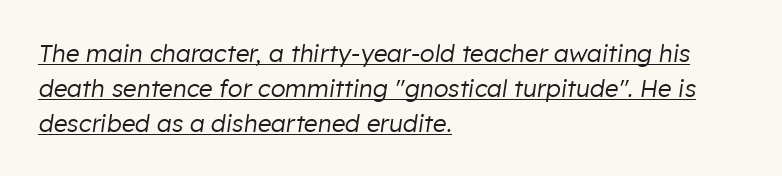
Q: Is the text bold? A: No.
Q: Is the text italic (slanted)? A: Yes, it leans right by about 8 degrees.
Q: Is the text underlined? A: Yes.
Q: How is the paragraph aligned? A: Left-aligned.
Q: Is the spacing between letters normal or unusually wide? A: Normal.
Q: Is the spacing between lines tight, normal or loose? A: Normal.
